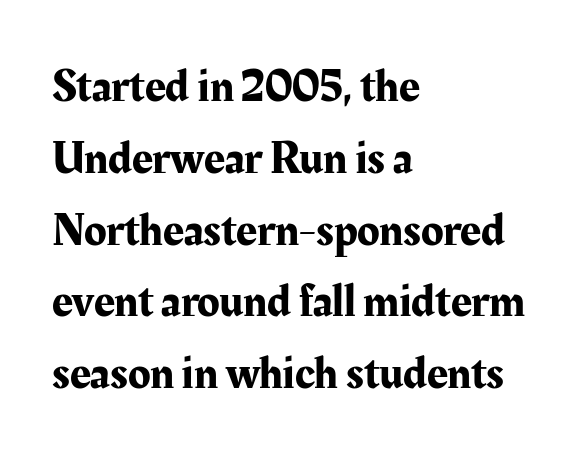
Q: Is the text italic (slanted)? A: No, it is upright.
Q: Is the typeface a serif or a sans-serif typeface? A: Serif.
Q: Is the text underlined? A: No.
Q: How is the paragraph aligned? A: Left-aligned.
Q: Is the spacing between letters normal or unusually wide? A: Normal.
Q: Is the spacing between lines tight, normal or loose? A: Normal.
Q: Width (condensed, normal, or wide)? A: Normal.
Q: Stroke contrast? A: Medium.
Q: x-height? A: Medium.
Q: Monospaced? A: No.
